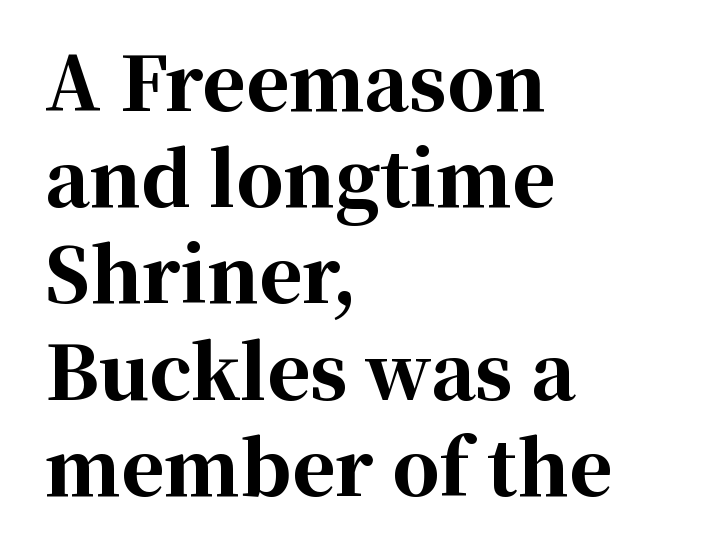
The image shows 74 px bold serif type, upright; set left-aligned, normal line spacing (1.3x), normal letter spacing, not underlined; high stroke contrast and a medium x-height.
